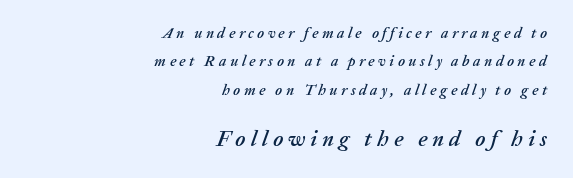
Q: Is the text italic (slanted)? A: Yes, it leans right by about 20 degrees.
Q: Is the text underlined? A: No.
Q: How is the paragraph aligned? A: Right-aligned.
Q: Is the spacing between letters normal or unusually wide? A: Unusually wide.
Q: Which block of text is set in a larger size, the first (top) or the second (bottom)? A: The second (bottom) one.
